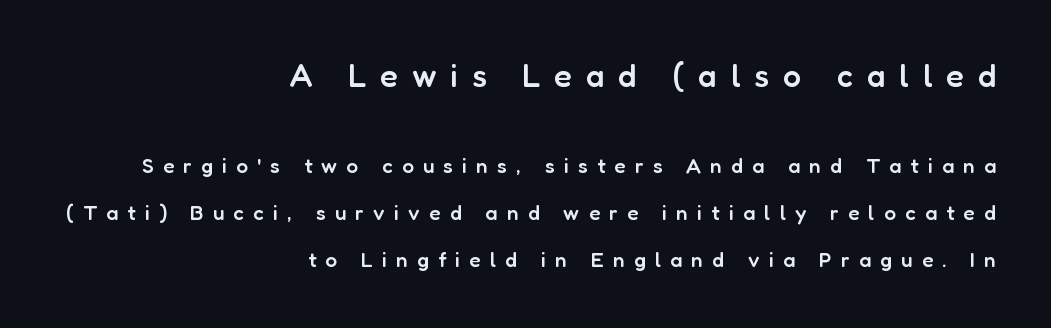
The image shows 32 px semibold sans-serif type, upright; set right-aligned, loose line spacing (2.24x), unusually wide letter spacing (+0.44 em), not underlined; the first (top) block is 1.52x larger; low stroke contrast and a medium x-height.
